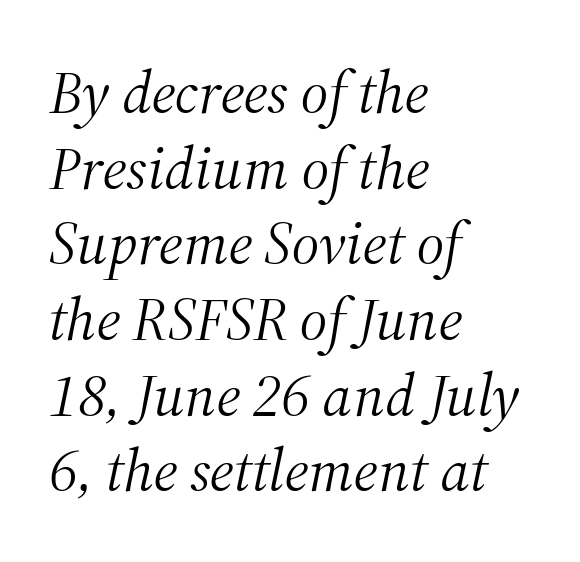
The gap between lines stays unmarked. These lines are rendered in a variable-pitch font. Old-style or modern, the face here clearly has serifs. The letterforms sit at book weight or below.
